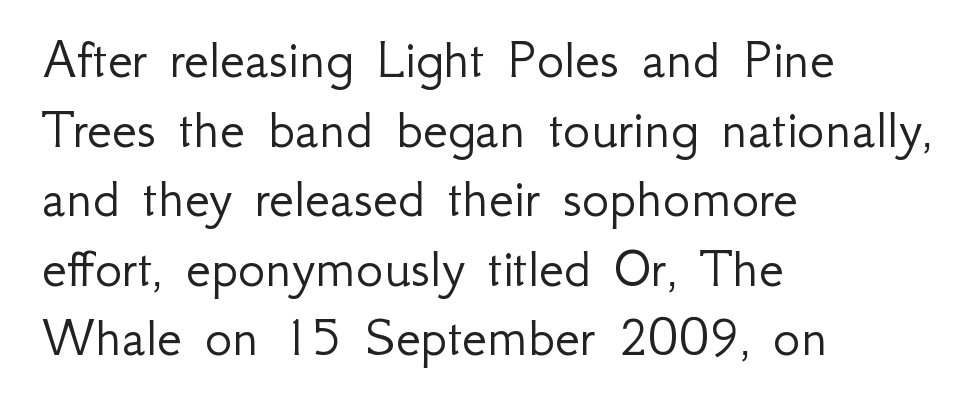
{"serif": "no", "italic": "no", "bold": "no", "weight": "light", "width": "normal", "stroke_contrast": "low", "x_height": "small", "monospaced": "no", "underline": "no", "align": "left", "line_spacing_ratio": 1.22, "letter_spacing": "normal", "letter_spacing_em": 0.0, "glyph_px": 57}
